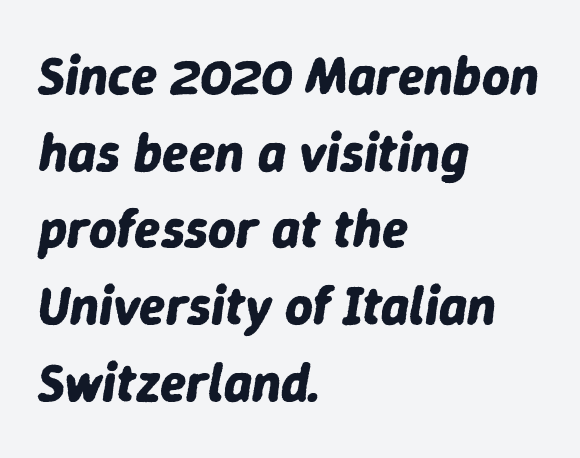
The image shows 54 px bold type, italic (leaning right); set left-aligned, normal line spacing (1.42x), normal letter spacing, not underlined; low stroke contrast and a medium x-height.
